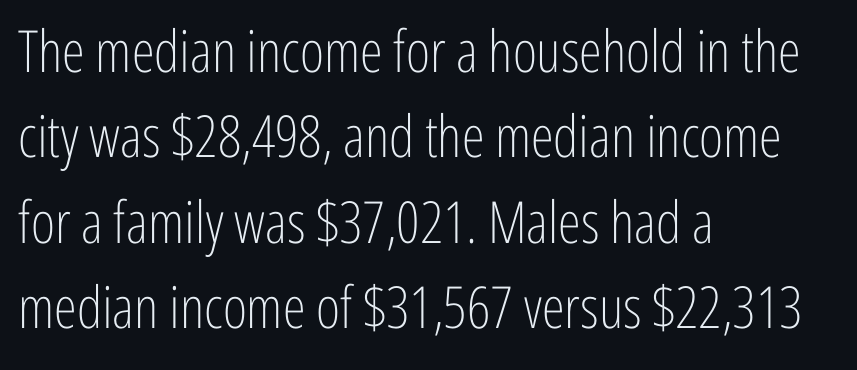
Q: Is the text bold? A: No.
Q: Is the text italic (slanted)? A: No, it is upright.
Q: Is the typeface a serif or a sans-serif typeface? A: Sans-serif.
Q: Is the text underlined? A: No.
Q: How is the paragraph aligned? A: Left-aligned.
Q: Is the spacing between letters normal or unusually wide? A: Normal.
Q: Is the spacing between lines tight, normal or loose? A: Normal.
Q: Width (condensed, normal, or wide)? A: Condensed.
Q: Stroke contrast? A: Low.
Q: x-height? A: Medium.
Q: Monospaced? A: No.
